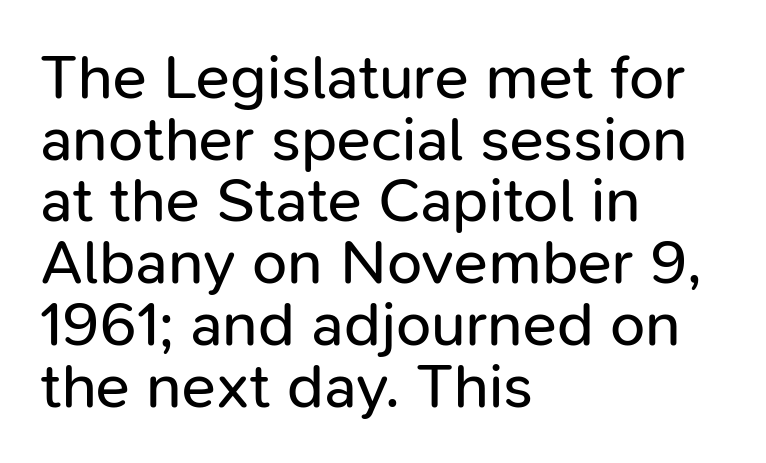
{"serif": "no", "italic": "no", "bold": "no", "weight": "regular", "width": "normal", "stroke_contrast": "low", "x_height": "medium", "monospaced": "no", "underline": "no", "align": "left", "line_spacing": "tight", "line_spacing_ratio": 0.98, "letter_spacing": "normal", "letter_spacing_em": 0.0, "glyph_px": 63}
